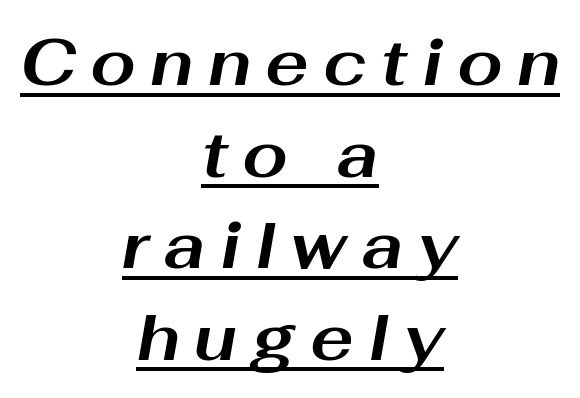
Underlining? Definitely there. You could not count columns in this text — the font is proportionally spaced. Weight check: bold — yes, fully. Slanted lettering throughout.
